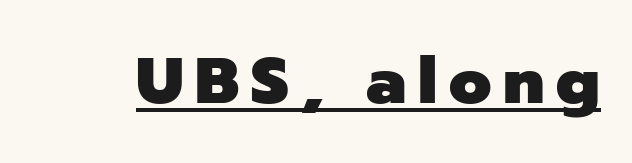
The image shows 65 px heavy sans-serif type, upright; set underlined; low stroke contrast and a medium x-height.
